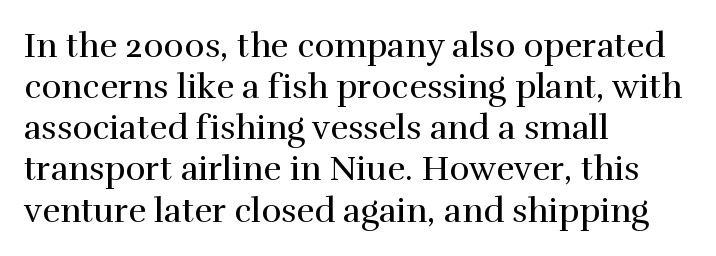
{"serif": "yes", "italic": "no", "bold": "no", "weight": "regular", "width": "normal", "stroke_contrast": "high", "x_height": "medium", "monospaced": "no", "underline": "no", "align": "left", "line_spacing_ratio": 1.21, "letter_spacing": "normal", "letter_spacing_em": 0.0, "glyph_px": 34}
